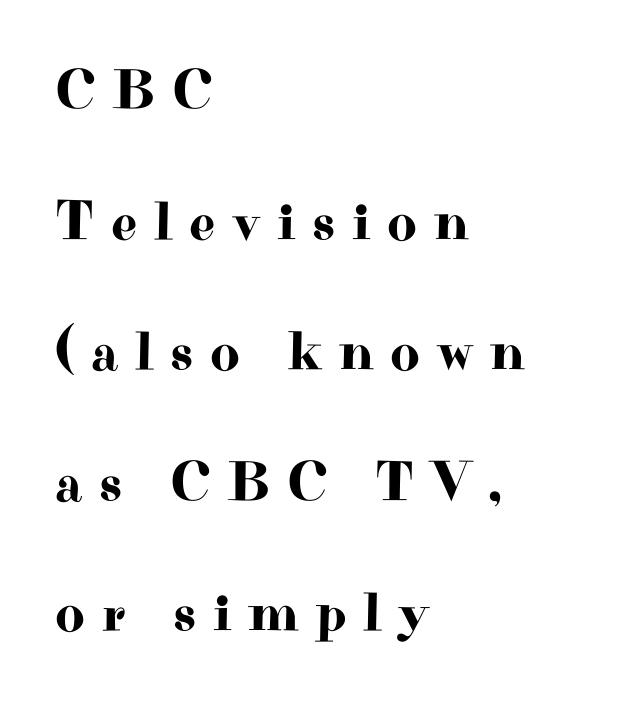
The space beneath each line is pristine and unruled. You can tell it's not italic because the verticals are truly vertical. A serif font was chosen for this passage. Layout note: lines flush left.
